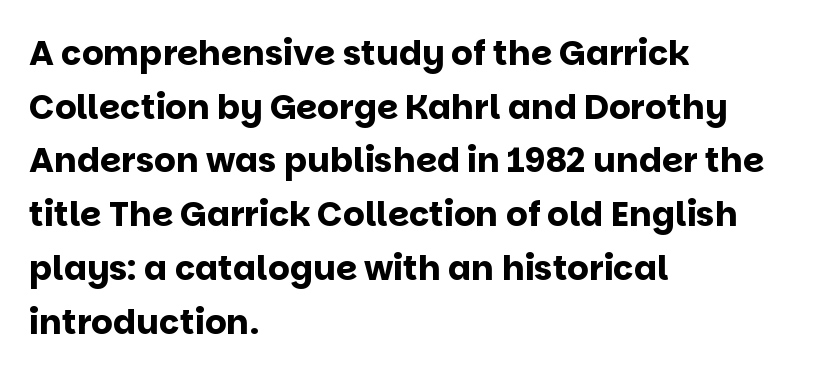
{"serif": "no", "italic": "no", "bold": "yes", "weight": "bold", "width": "normal", "stroke_contrast": "low", "x_height": "large", "monospaced": "no", "underline": "no", "align": "left", "line_spacing": "normal", "line_spacing_ratio": 1.58, "letter_spacing": "normal", "letter_spacing_em": 0.0, "glyph_px": 34}
